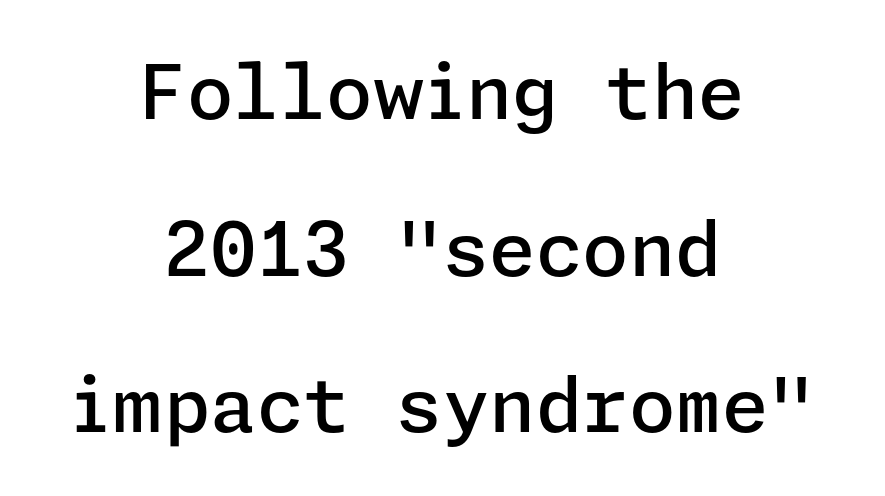
Q: Is the text bold? A: Semi-bold.
Q: Is the text italic (slanted)? A: No, it is upright.
Q: Is the typeface a serif or a sans-serif typeface? A: Sans-serif.
Q: Is the text underlined? A: No.
Q: How is the paragraph aligned? A: Centered.
Q: Is the spacing between letters normal or unusually wide? A: Normal.
Q: Is the spacing between lines tight, normal or loose? A: Loose.
Q: Width (condensed, normal, or wide)? A: Normal.
Q: Stroke contrast? A: Low.
Q: x-height? A: Medium.
